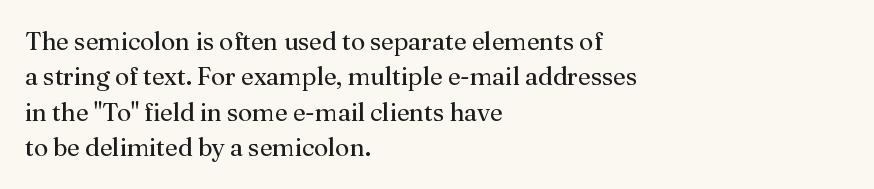
Plain, unruled lines of type. Is the type heavy? It reads as light-to-regular instead. Interline gaps are of average width in this sample. In terms of posture, this sample is upright. These lines are set flush left with a ragged right edge. Nothing unusual about the tracking: characters are spaced as the font intends.
